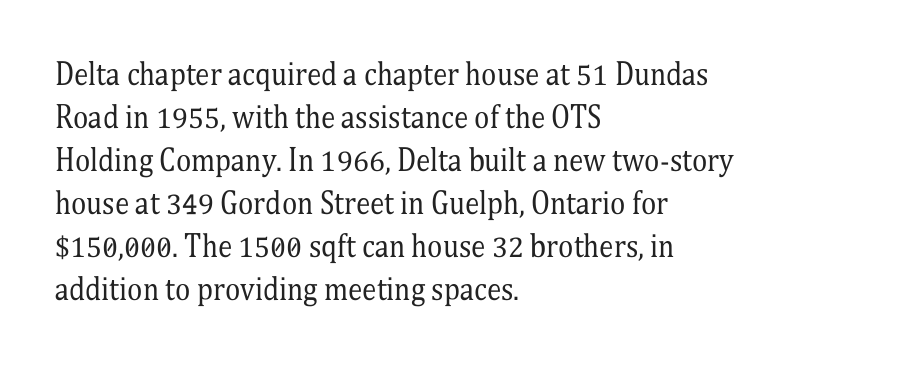
Every row of glyphs begins at an identical x-position on the left. Is this a fixed-width face? No — the glyphs have proportional, varying widths. The rendering shows small feet on the letterforms — a serif design. Students, note that the glyphs here touch the page at normal intervals. These lines were composed using upright roman letters. Baseline-to-baseline distance is the conventional proportion of letter height.
